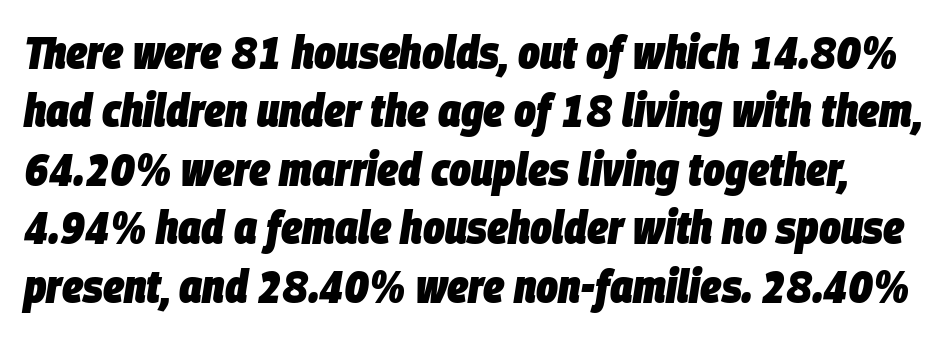
Q: Is the text bold? A: Yes.
Q: Is the text italic (slanted)? A: Yes, it leans right by about 9 degrees.
Q: Is the text underlined? A: No.
Q: Is the spacing between letters normal or unusually wide? A: Normal.
Q: Is the spacing between lines tight, normal or loose? A: Normal.
Q: Width (condensed, normal, or wide)? A: Condensed.
Q: Stroke contrast? A: Low.
Q: x-height? A: Large.
Q: Monospaced? A: No.
